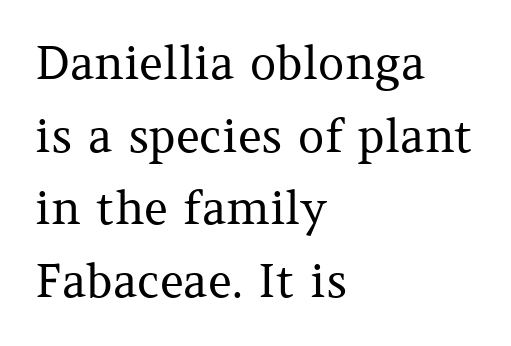
What kind of face is this? One with serifs. How would I describe the line gaps? Plain and ordinary. Bare-footed words on every line. The letters look calm and open, with moderate or lighter stems. The passage is arranged the way most books set body copy — flush left.
